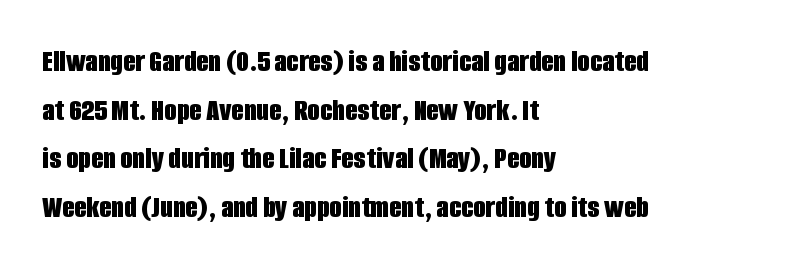
The string is rendered with underlining switched off. Regarding serifs, this sample does without them. Posture: upright roman. Every letter is thick-stroked: bold, no question.
